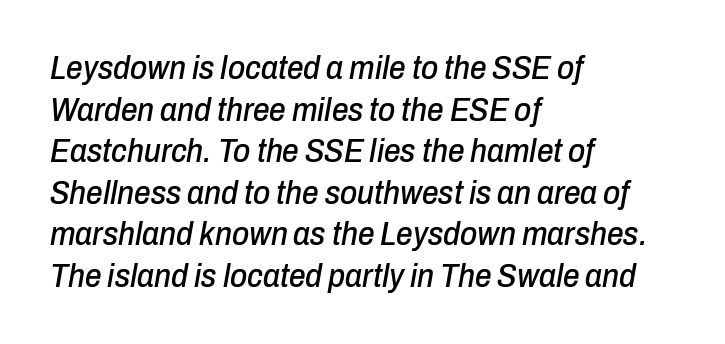
Q: Is the text italic (slanted)? A: Yes, it leans right by about 10 degrees.
Q: Is the text underlined? A: No.
Q: How is the paragraph aligned? A: Left-aligned.
Q: Is the spacing between letters normal or unusually wide? A: Normal.
Q: Is the spacing between lines tight, normal or loose? A: Normal.
Q: Width (condensed, normal, or wide)? A: Condensed.
Q: Stroke contrast? A: Low.
Q: x-height? A: Medium.
Q: Monospaced? A: No.
